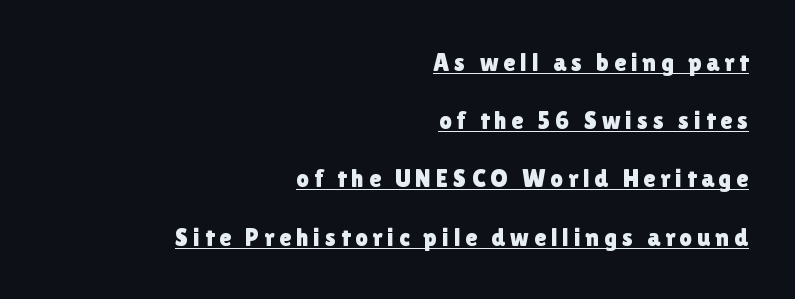
If you drew a ruler down the right edge, every line would touch it. Successive baselines arrive slowly, with a big drop between each. Is there any slant? The stems are plumb. The rendering uses the underline text-decoration.
